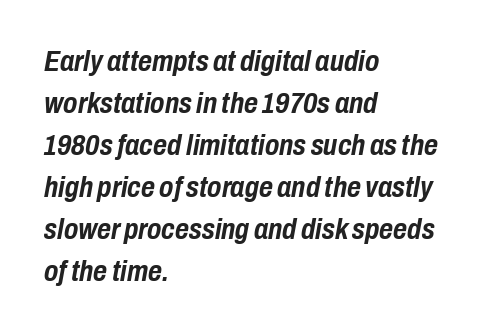
Each letter keeps its own natural width here, so spacing adapts to shape. Short note: letters normally spaced. The strokes are fattened all the way to bold. Yep, that's italic — everything's leaning. This rendering uses left alignment, leaving the right contour irregular.
